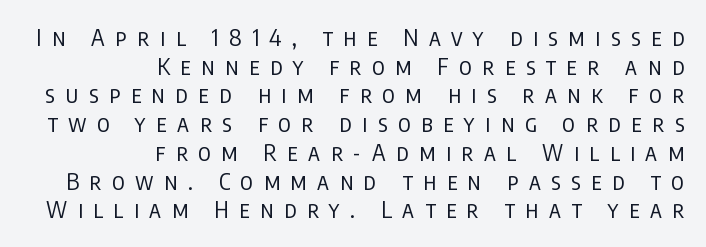
{"italic": "no", "bold": "no", "underline": "no", "align": "right", "line_spacing": "normal", "line_spacing_ratio": 1.25, "letter_spacing": "wide", "letter_spacing_em": 0.46, "glyph_px": 23}
